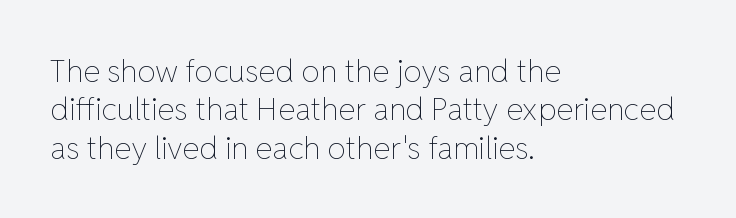
Q: Is the text bold? A: No.
Q: Is the text italic (slanted)? A: No, it is upright.
Q: Is the text underlined? A: No.
Q: How is the paragraph aligned? A: Left-aligned.
Q: Is the spacing between letters normal or unusually wide? A: Normal.
Q: Width (condensed, normal, or wide)? A: Normal.
Q: Stroke contrast? A: Low.
Q: x-height? A: Medium.
Q: Monospaced? A: No.
